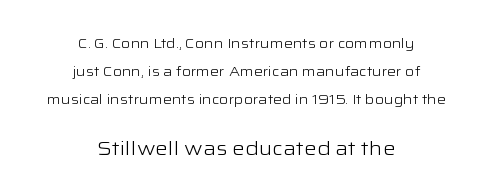
The image shows 20 px text type, upright; set centered, loose line spacing (2.0x), normal letter spacing, not underlined; the second (bottom) block is 1.43x larger.
